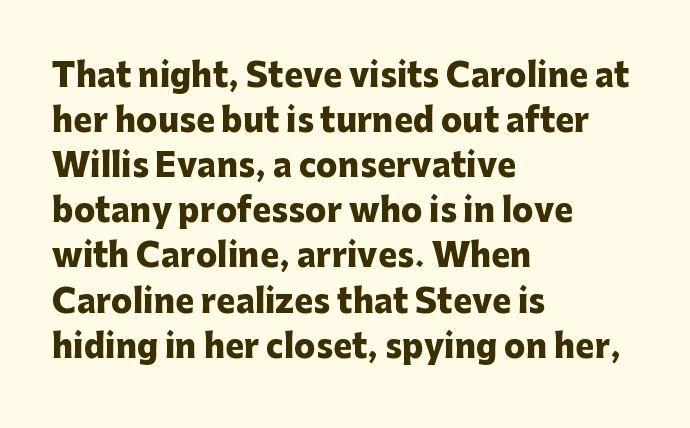
{"serif": "no", "italic": "no", "bold": "yes", "weight": "heavy", "width": "normal", "stroke_contrast": "low", "x_height": "medium", "monospaced": "no", "underline": "no", "align": "left", "line_spacing": "normal", "line_spacing_ratio": 1.41, "letter_spacing": "normal", "letter_spacing_em": 0.0, "glyph_px": 32}
